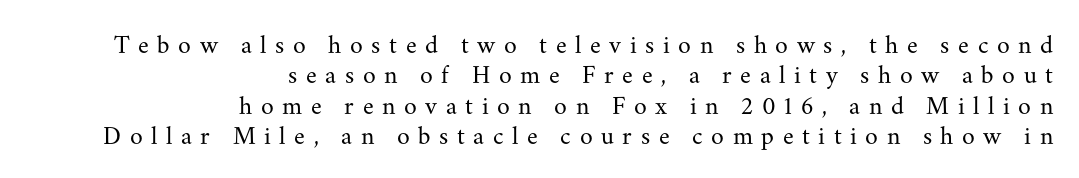
Q: Is the text bold? A: No.
Q: Is the text italic (slanted)? A: No, it is upright.
Q: Is the text underlined? A: No.
Q: How is the paragraph aligned? A: Right-aligned.
Q: Is the spacing between letters normal or unusually wide? A: Unusually wide.
